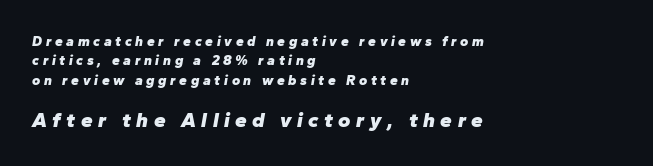
Q: Is the text bold? A: Yes.
Q: Is the text italic (slanted)? A: Yes, it leans right by about 10 degrees.
Q: Is the text underlined? A: No.
Q: How is the paragraph aligned? A: Left-aligned.
Q: Is the spacing between letters normal or unusually wide? A: Unusually wide.
Q: Is the spacing between lines tight, normal or loose? A: Normal.
Q: Which block of text is set in a larger size, the first (top) or the second (bottom)? A: The second (bottom) one.
